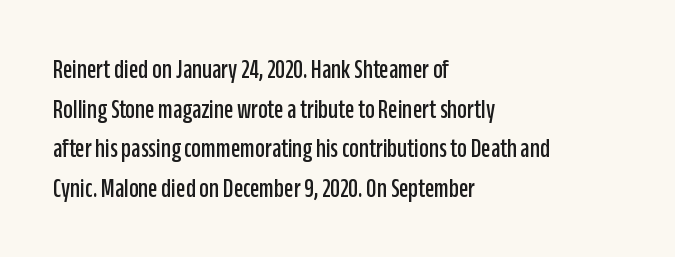
Q: Is the text italic (slanted)? A: No, it is upright.
Q: Is the text underlined? A: No.
Q: How is the paragraph aligned? A: Left-aligned.
Q: Is the spacing between letters normal or unusually wide? A: Normal.
Q: Is the spacing between lines tight, normal or loose? A: Normal.
